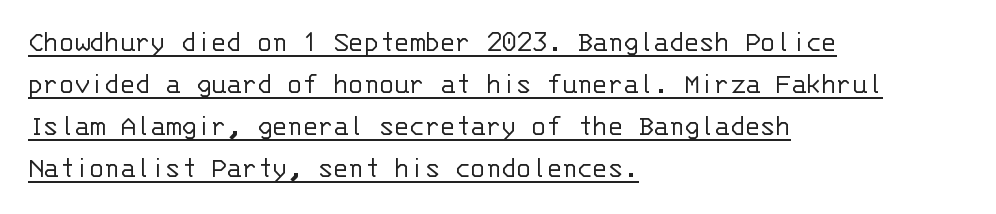
If you drew a ruler down the left edge, every line would touch it. Serif or sans? Sans — the stroke terminals are bare. Letters have the restrained weight of plain body copy at most. This sample has the even, mechanical cadence of fixed-width lettering.
